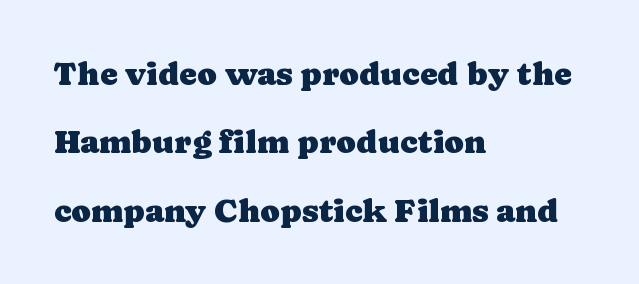
The image shows 33 px serif type, upright; set left-aligned, loose line spacing (2.07x), normal letter spacing, not underlined; low stroke contrast and a medium x-height.
